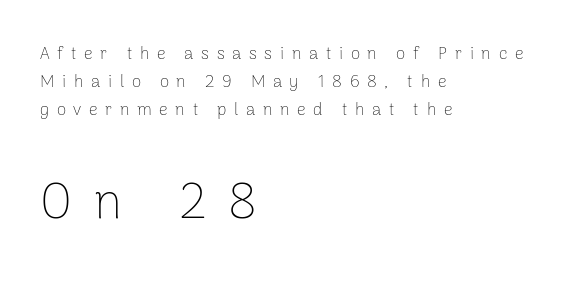
{"serif": "no", "italic": "no", "bold": "no", "weight": "thin", "width": "normal", "stroke_contrast": "low", "x_height": "medium", "monospaced": "no", "underline": "no", "align": "left", "line_spacing": "normal", "line_spacing_ratio": 1.65, "letter_spacing": "wide", "letter_spacing_em": 0.45, "larger_block": "second", "size_ratio": 2.94, "glyph_px": 50}
